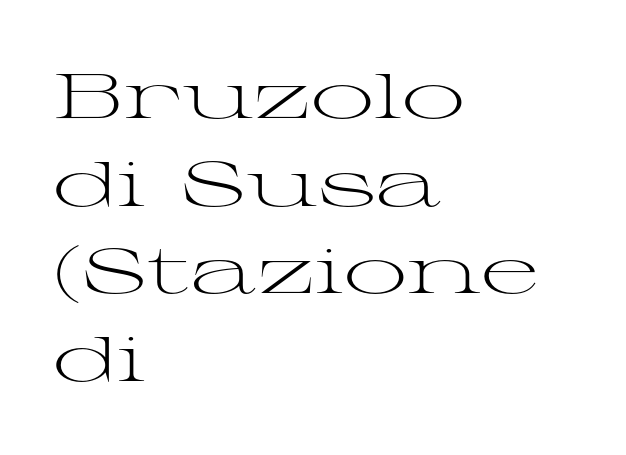
{"serif": "yes", "italic": "no", "bold": "no", "weight": "light", "width": "wide", "stroke_contrast": "medium", "x_height": "medium", "monospaced": "no", "underline": "no", "align": "left", "line_spacing": "normal", "line_spacing_ratio": 1.39, "letter_spacing": "normal", "letter_spacing_em": 0.0, "glyph_px": 63}
